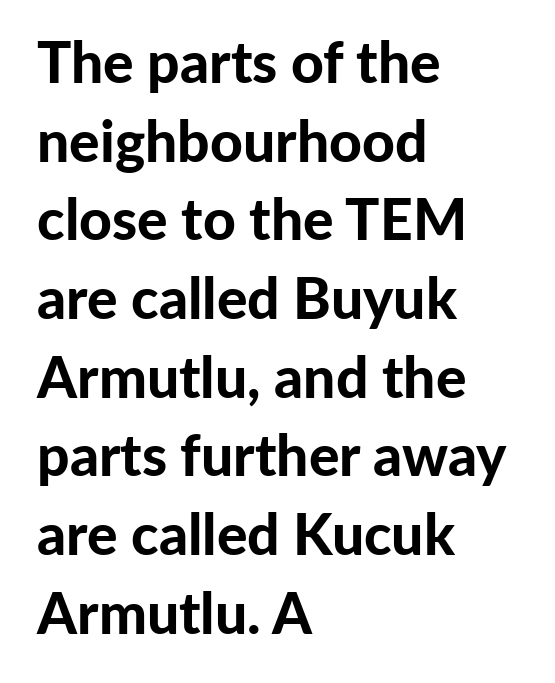
Decoration check: the copy has no underline. Baseline-to-baseline distance is the conventional proportion of letter height. The lines in this sample share a left origin and differ only in where they stop. Do the letters lean? They stand straight. Spacing between characters is what you'd get straight out of the box. Character widths vary here, with narrow letters taking less room than wide ones.
